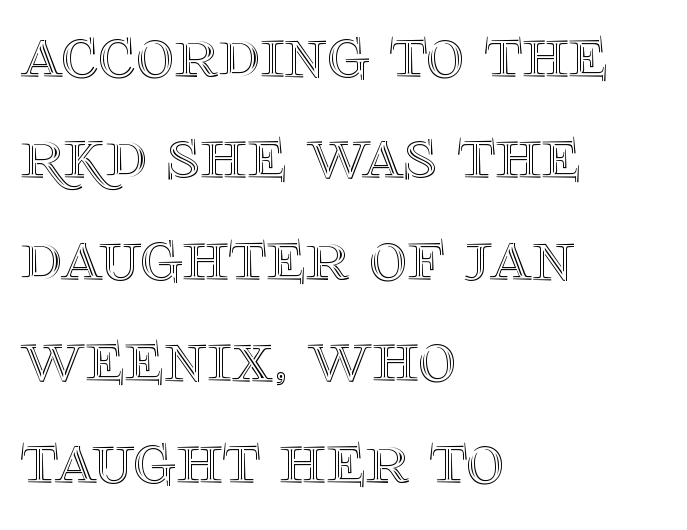
No italicization has been applied; the sample stays upright. One-word summary of the alignment: left. Descenders hang freely into open space. The rendering uses natural spacing where letterforms have individual widths.
